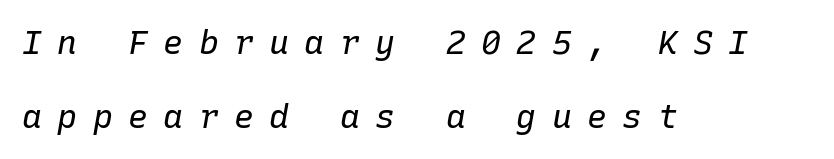
The weight tops out at a normal text grade. Is this a fixed-width face? Yes — each glyph sits in an identical cell. Quick note: underline off. You can tell it's italic because the verticals aren't actually vertical. This sample uses expanded letter spacing, leaving extra air between glyphs.
